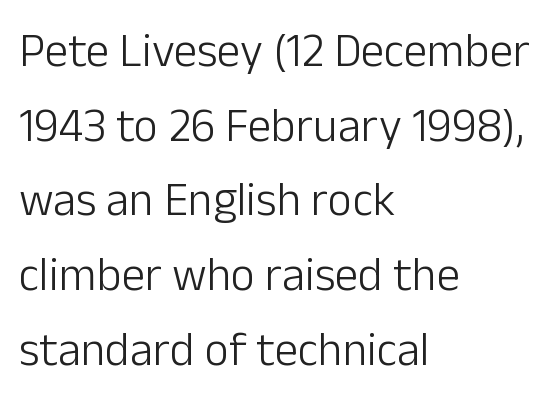
{"serif": "no", "italic": "no", "bold": "no", "weight": "light", "width": "normal", "stroke_contrast": "low", "x_height": "medium", "monospaced": "no", "underline": "no", "align": "left", "line_spacing": "normal", "line_spacing_ratio": 1.59, "letter_spacing": "normal", "letter_spacing_em": 0.0, "glyph_px": 47}
